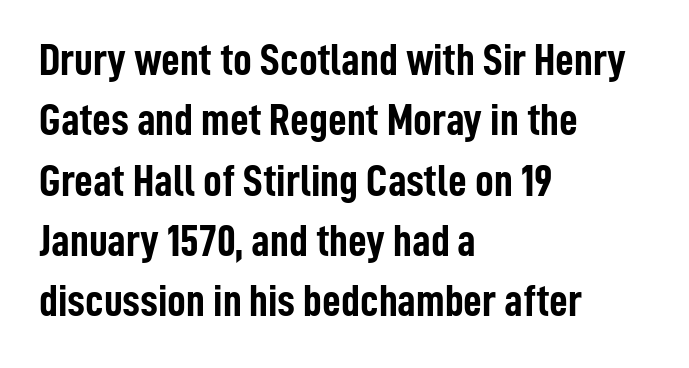
{"serif": "no", "italic": "no", "bold": "yes", "weight": "semibold", "width": "condensed", "stroke_contrast": "low", "x_height": "medium", "monospaced": "no", "underline": "no", "align": "left", "line_spacing": "normal", "line_spacing_ratio": 1.31, "letter_spacing": "normal", "letter_spacing_em": 0.0, "glyph_px": 46}
